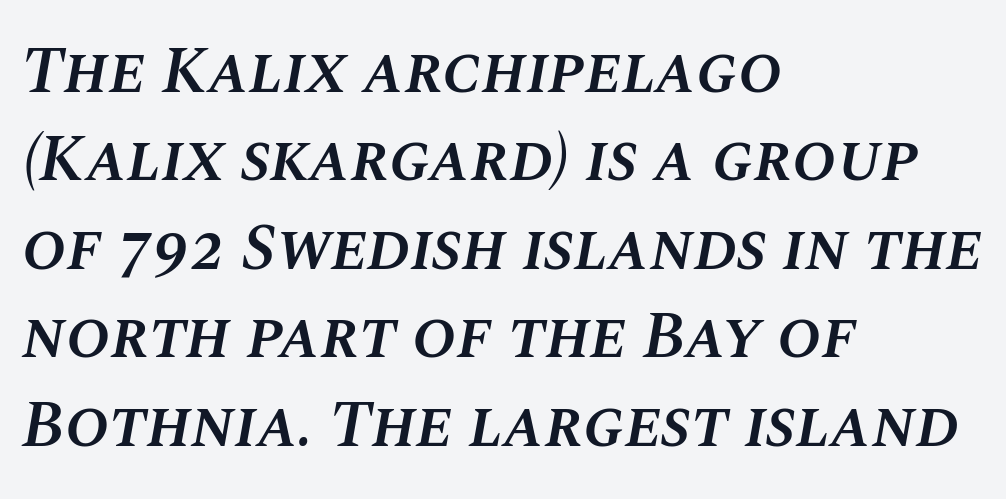
The image shows 66 px semibold type, italic (leaning right); set left-aligned, normal line spacing (1.34x), normal letter spacing, not underlined; medium stroke contrast and a large x-height.
